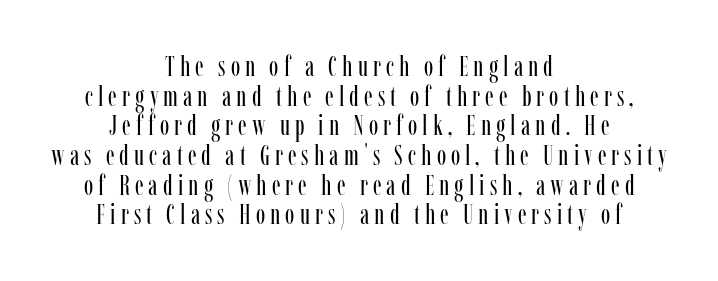
Horizontally, the lines are justified to the midpoint only. Quick note: interline space is minimal. The letters advance in unequal steps, a hallmark of proportional type. The weight would be labelled regular, book, light, or lighter still.
